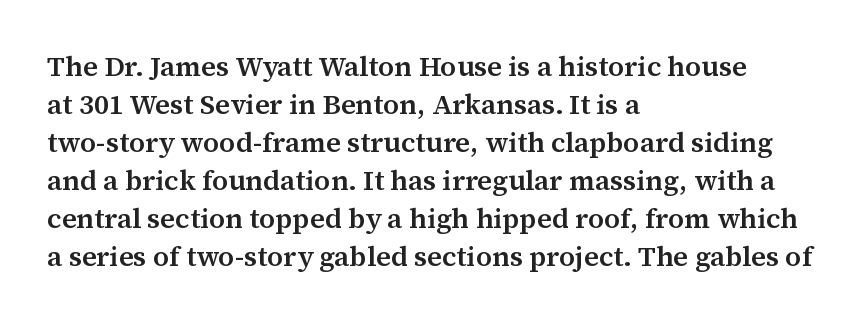
A somewhat darkened texture: the type is semibold rather than bold. Quick note: interline space is typical. Posture: vertical. Spacing verdict: proportional, widths tailored to each character. The horizontal fit of the characters is conventional and even. Quick note: underline off.
